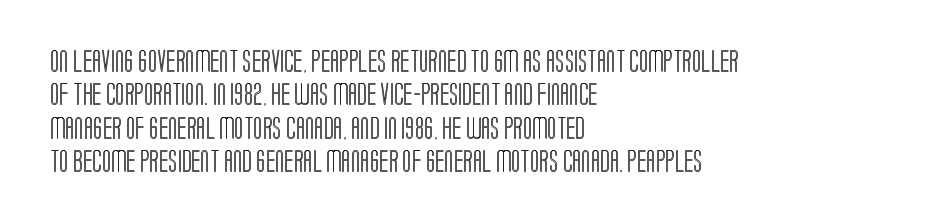
{"italic": "no", "underline": "no", "align": "left", "line_spacing": "normal", "line_spacing_ratio": 1.52, "letter_spacing": "normal", "letter_spacing_em": 0.0, "glyph_px": 22}
